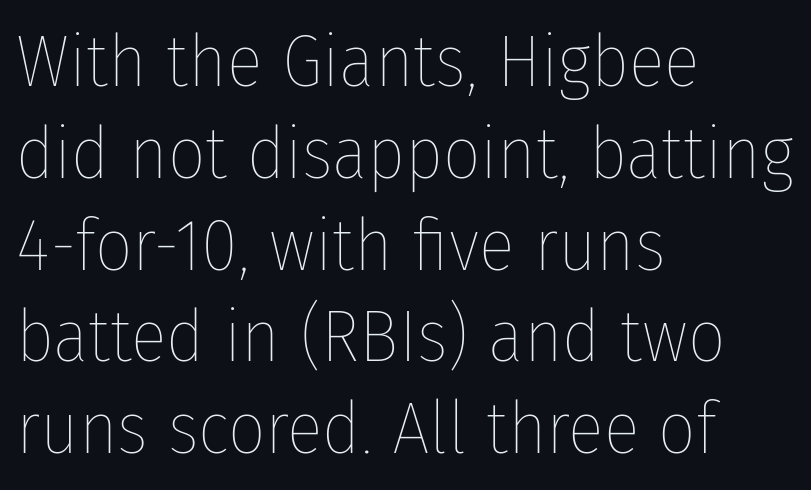
Is the letter spacing exaggerated? No — it looks like the ordinary default. The passage shown is typed in a proportional face where columns would drift. Designer's note — italics off, roman on. Beneath every word, the page is bare. Which margin do the lines hug? The left one — the right edge is uneven. Compared with a typical body face, this is equally light or lighter still.
